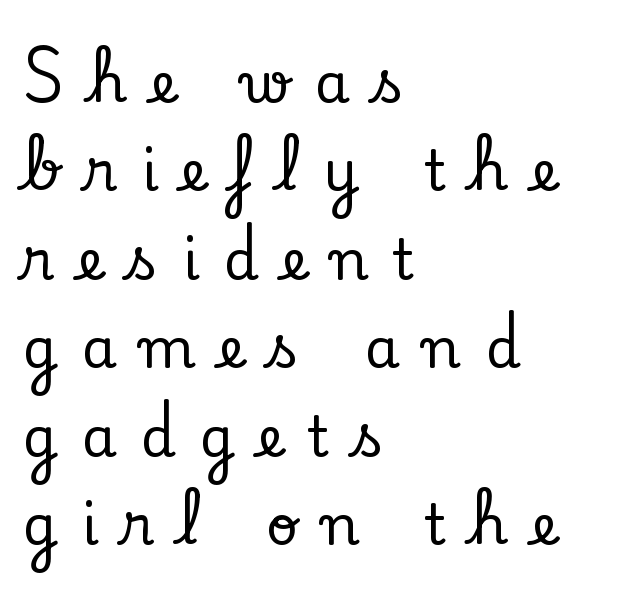
{"italic": "no", "width": "normal", "stroke_contrast": "low", "x_height": "small", "monospaced": "no", "underline": "no", "align": "left", "line_spacing": "normal", "line_spacing_ratio": 1.58, "letter_spacing": "wide", "letter_spacing_em": 0.43, "glyph_px": 56}
